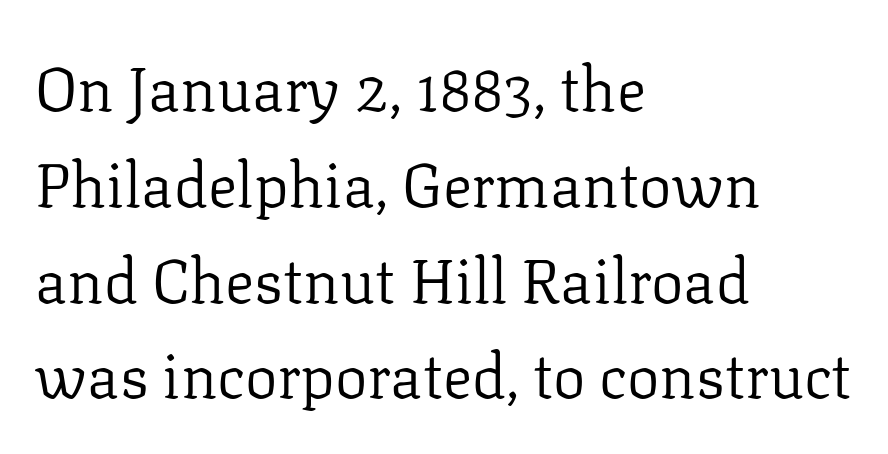
Posture: vertical. Where is the straight margin? On the left. Look at the bottom of the vertical strokes: they flare into serifs here. Here the designer chose a conventional face with non-uniform glyph widths. This rendering features lettering with no underline.
